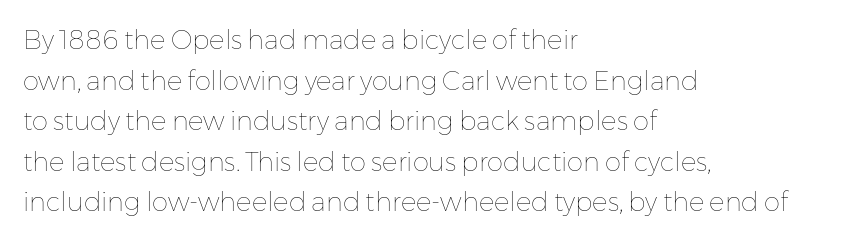
{"italic": "no", "bold": "no", "underline": "no", "align": "left", "line_spacing": "normal", "line_spacing_ratio": 1.56, "letter_spacing": "normal", "letter_spacing_em": 0.0, "glyph_px": 26}
